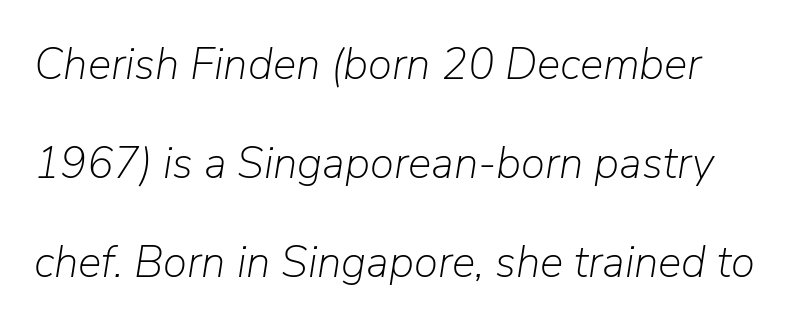
Q: Is the text bold? A: No.
Q: Is the text italic (slanted)? A: Yes, it leans right by about 9 degrees.
Q: Is the text underlined? A: No.
Q: Is the spacing between letters normal or unusually wide? A: Normal.
Q: Is the spacing between lines tight, normal or loose? A: Loose.
Q: Width (condensed, normal, or wide)? A: Normal.
Q: Stroke contrast? A: Low.
Q: x-height? A: Medium.
Q: Monospaced? A: No.
